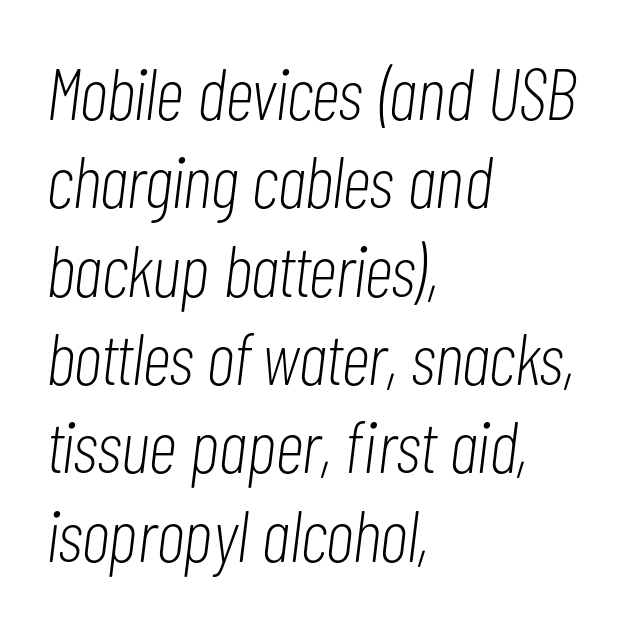
Q: Is the text bold? A: No.
Q: Is the text italic (slanted)? A: Yes, it leans right by about 7 degrees.
Q: Is the text underlined? A: No.
Q: How is the paragraph aligned? A: Left-aligned.
Q: Is the spacing between letters normal or unusually wide? A: Normal.
Q: Width (condensed, normal, or wide)? A: Condensed.
Q: Stroke contrast? A: Low.
Q: x-height? A: Medium.
Q: Monospaced? A: No.
